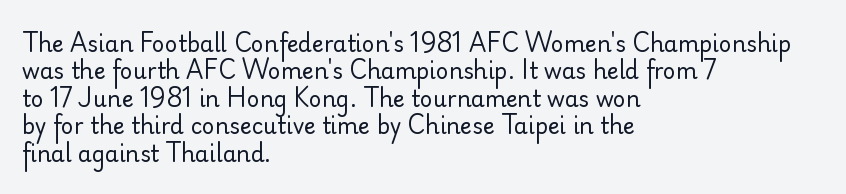
The image shows 22 px text type, upright; set left-aligned, normal line spacing (1.25x), normal letter spacing, not underlined.
